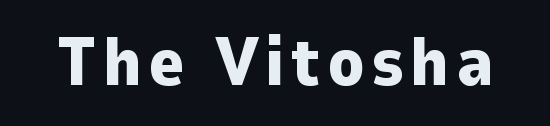
Just letters on the line, the space beneath them empty. In terms of letterform style, serifs are entirely absent. This sample has the flowing, uneven cadence of proportional lettering. Heavy-handed strokes throughout: this text is bold. Every character sits straight up, as roman type does.
